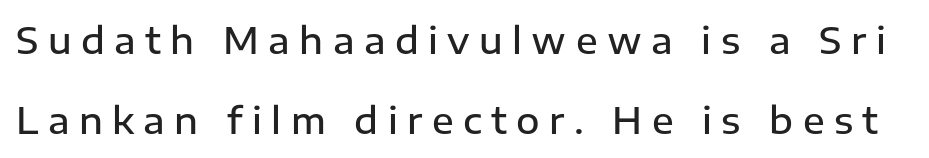
Q: Is the text bold? A: Semi-bold.
Q: Is the text italic (slanted)? A: No, it is upright.
Q: Is the typeface a serif or a sans-serif typeface? A: Sans-serif.
Q: Is the text underlined? A: No.
Q: Is the spacing between letters normal or unusually wide? A: Unusually wide.
Q: Is the spacing between lines tight, normal or loose? A: Loose.
Q: Width (condensed, normal, or wide)? A: Normal.
Q: Stroke contrast? A: Low.
Q: x-height? A: Medium.
Q: Monospaced? A: No.
